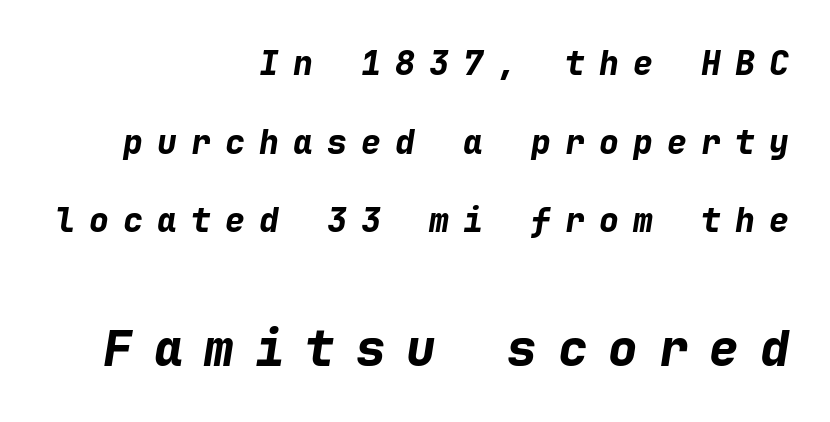
The letters march in equal steps, a hallmark of fixed-pitch type. Underlining? Definitely not there. Emphasis-style slanted type is in use. Substantial extra tracking has been applied to these lines. Casual observation: everything's shoved over to the right.
